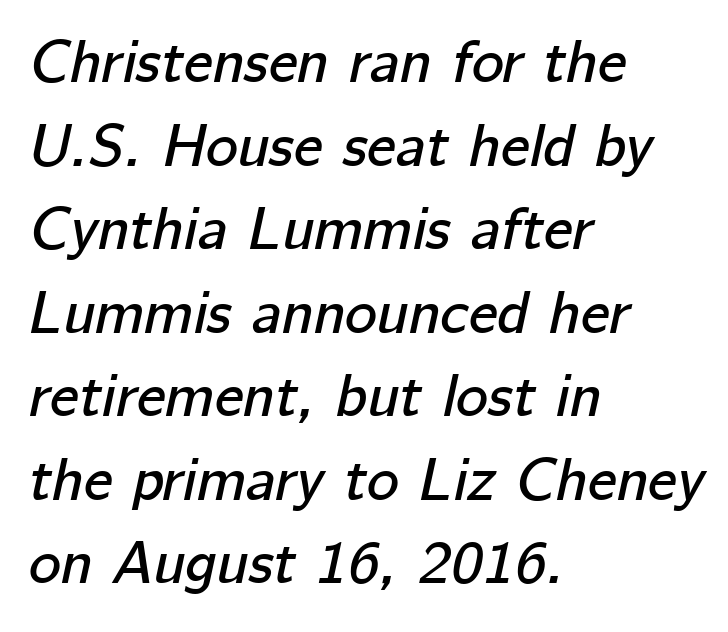
The image shows 61 px text type, italic (leaning right); set left-aligned, normal line spacing (1.37x), normal letter spacing, not underlined; low stroke contrast and a medium x-height.
